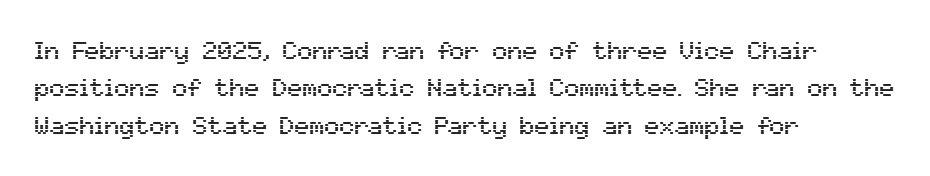
The image shows 25 px text type, upright; set left-aligned, normal line spacing (1.5x), normal letter spacing, not underlined.
